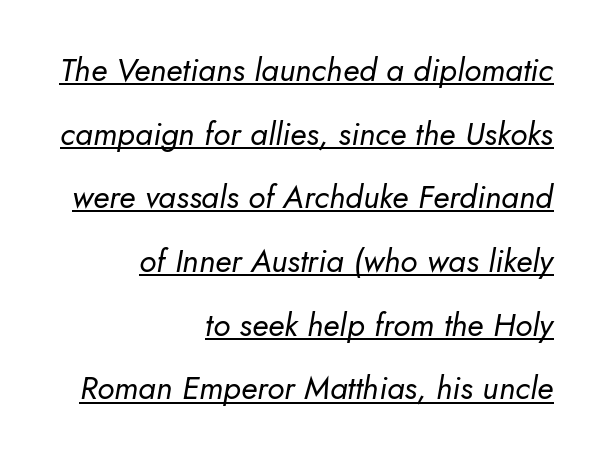
Observe the ordinary spacing: letters are neighbours, not strangers. The axis of the letterforms is tilted away from vertical. Has an underline been added? It has. The typeface has the unassuming heft of standard copy or less. A typesetter would call this proportional, since set widths differ per character.
